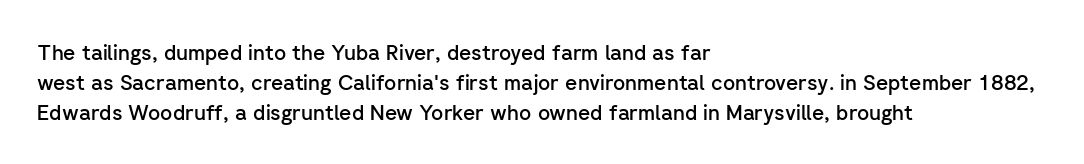
{"italic": "no", "bold": "semi", "underline": "no", "align": "left", "line_spacing": "normal", "line_spacing_ratio": 1.43, "letter_spacing": "normal", "letter_spacing_em": 0.0, "glyph_px": 21}
